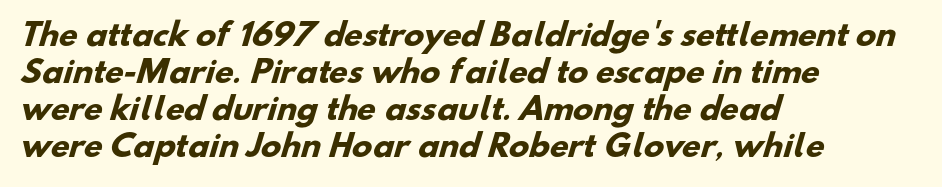
The image shows 30 px heavy sans-serif type; set left-aligned, line spacing 1.23x, normal letter spacing, not underlined; low stroke contrast and a small x-height.
